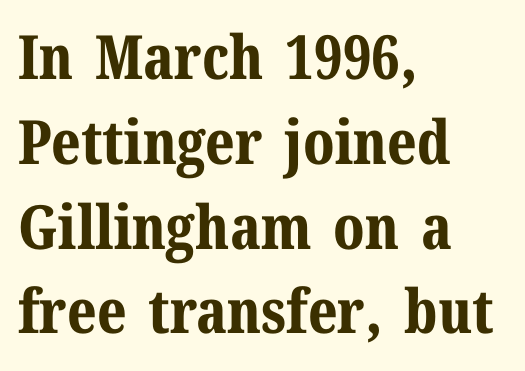
Compared with a centered layout, this one pins lines to the left instead. Serif or sans? Serif — the stroke terminals have little feet. Descender tails drop into unmarked territory. Inter-character spacing is left at the font's built-in metrics.
